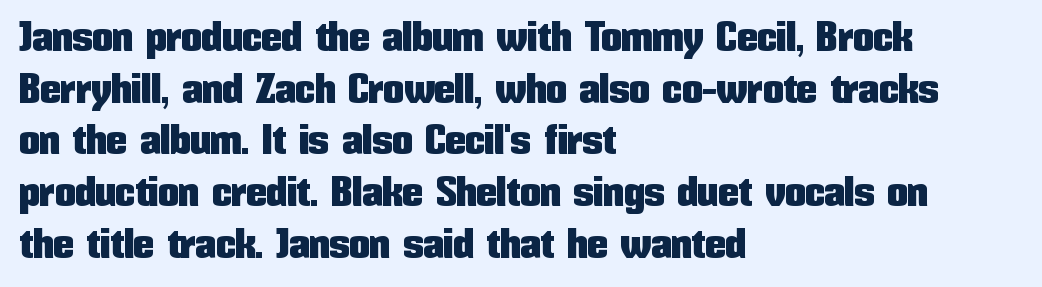
The image shows 41 px condensed sans-serif type, upright; set left-aligned, normal line spacing (1.26x), normal letter spacing, not underlined; low stroke contrast and a medium x-height.
